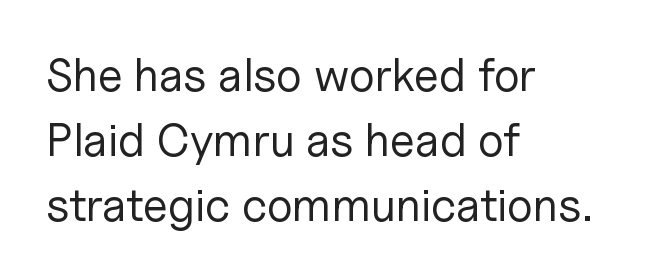
Leading: standard. Nothing sits at the stroke ends, so this counts as sans-serif. Quick note: not italic, upright. A clean baseline with only descenders dipping below it.
